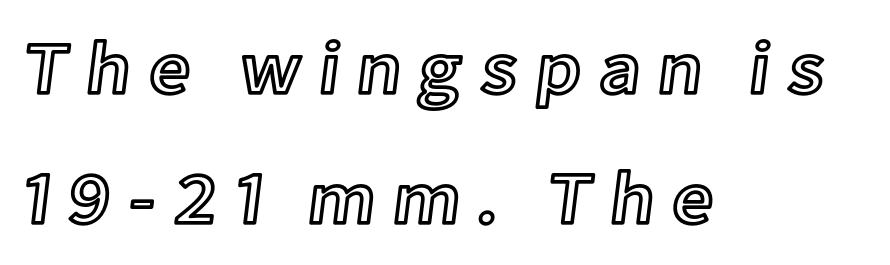
The image shows 74 px text type; set left-aligned, line spacing 1.76x, unusually wide letter spacing (+0.23 em), not underlined; a medium x-height.
